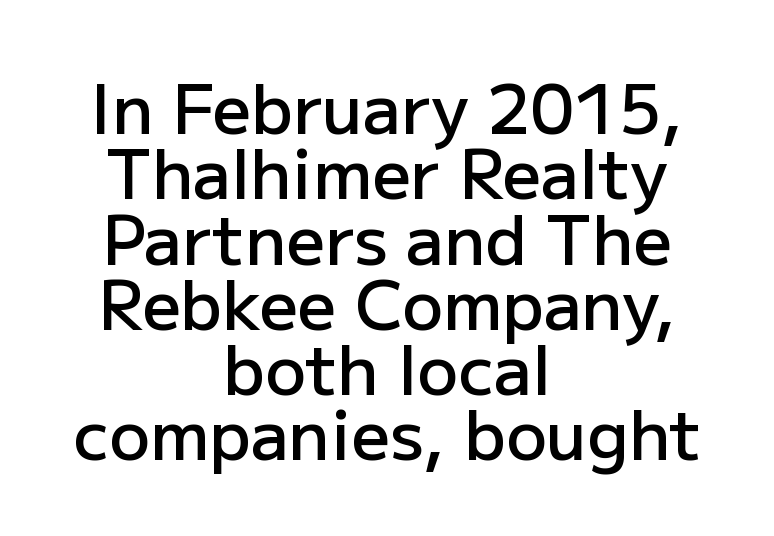
{"serif": "no", "italic": "no", "bold": "semi", "weight": "semibold", "width": "normal", "stroke_contrast": "low", "x_height": "medium", "monospaced": "no", "underline": "no", "align": "center", "line_spacing": "tight", "line_spacing_ratio": 0.96, "letter_spacing": "normal", "letter_spacing_em": 0.0, "glyph_px": 68}
